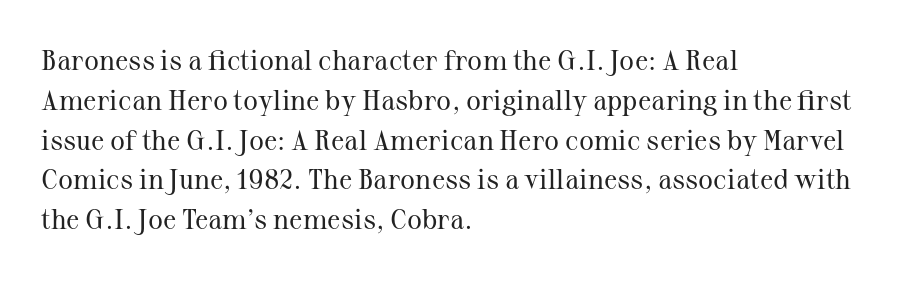
Normally led — the rows are evenly, conventionally spaced. If you drew a ruler down the left edge, every line would touch it. Stems here are at most as thick as an everyday book face. Ascenders rise straight up at ninety degrees. Glyph-to-glyph distance matches everyday printed text. Spacing verdict: proportional, widths tailored to each character.
